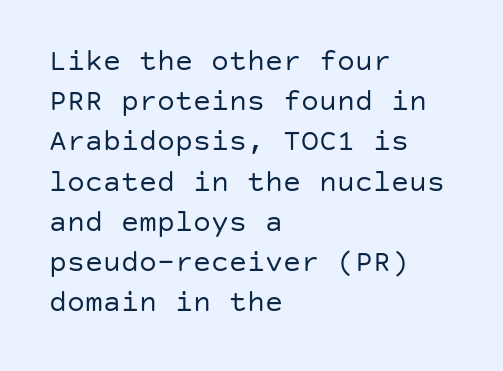
The image shows 30 px regular-weight sans-serif type, upright; set left-aligned, normal line spacing (1.34x), normal letter spacing, not underlined; low stroke contrast and a large x-height.
